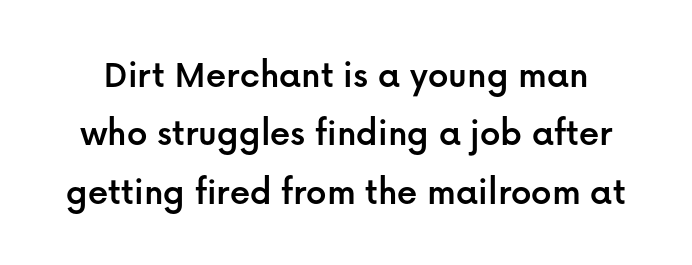
The image shows 40 px sans-serif type, upright; set normal line spacing (1.46x), normal letter spacing, not underlined; low stroke contrast and a medium x-height.
